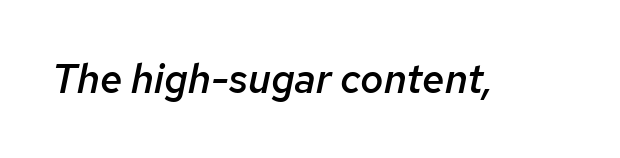
Italic: yes, the glyphs are oblique. The rendering keeps characters at their native spacing. I'd describe the lettering as semibold — firm but not a full bold. Note the varied advance widths — an 'i' is clearly narrower than an 'm'. Beneath every word, the page is bare.
